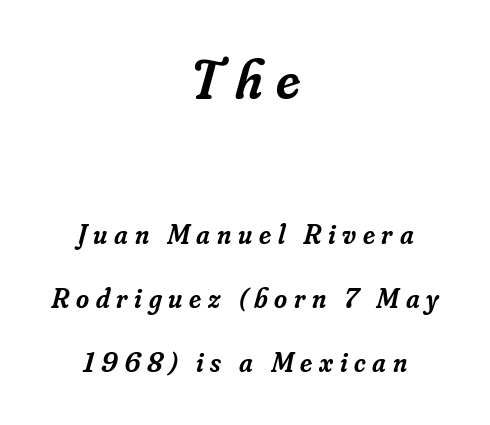
Q: Is the text bold? A: Semi-bold.
Q: Is the text italic (slanted)? A: Yes, it leans right by about 16 degrees.
Q: Is the typeface a serif or a sans-serif typeface? A: Serif.
Q: Is the text underlined? A: No.
Q: How is the paragraph aligned? A: Centered.
Q: Is the spacing between letters normal or unusually wide? A: Unusually wide.
Q: Is the spacing between lines tight, normal or loose? A: Loose.
Q: Which block of text is set in a larger size, the first (top) or the second (bottom)? A: The first (top) one.
Q: Width (condensed, normal, or wide)? A: Normal.
Q: Stroke contrast? A: Low.
Q: x-height? A: Small.
Q: Monospaced? A: No.
